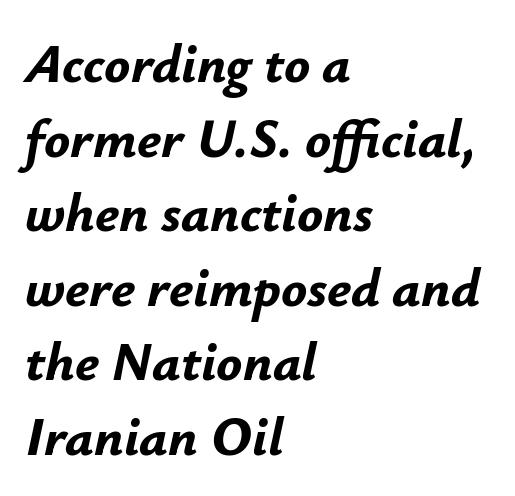
The image shows 54 px bold type, italic (leaning right); set left-aligned, normal line spacing (1.38x), normal letter spacing, not underlined; low stroke contrast and a small x-height.
